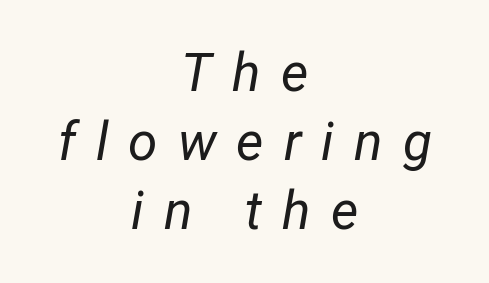
{"italic": "yes", "lean": "right", "slant_degrees": 12, "bold": "no", "weight": "regular", "width": "condensed", "stroke_contrast": "low", "x_height": "medium", "monospaced": "no", "underline": "no", "align": "center", "line_spacing": "normal", "line_spacing_ratio": 1.3, "letter_spacing": "wide", "letter_spacing_em": 0.38, "glyph_px": 53}
